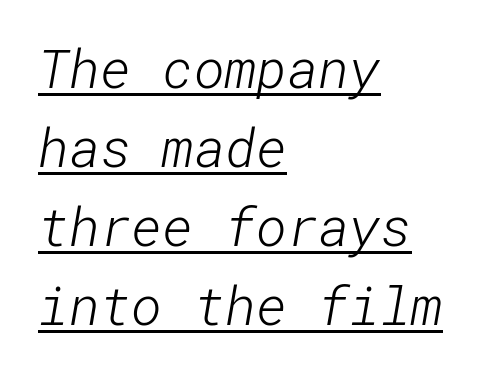
Compared with typical paragraphs, the rows here are spaced about the same. Check where the strokes stop: nothing finishes them off — pure sans. Each stroke keeps to a modest, everyday thickness or less. The lines are quadded left.
